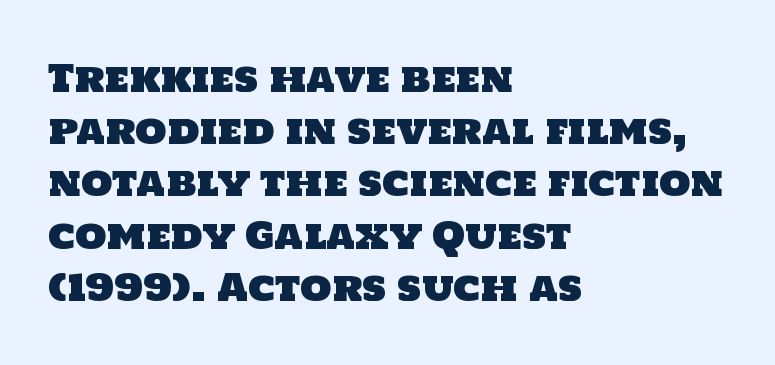
The image shows 36 px sans-serif type; set left-aligned, normal line spacing (1.45x), normal letter spacing, not underlined; low stroke contrast and a large x-height.
